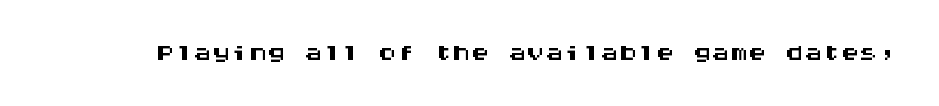
{"serif": "no", "italic": "no", "width": "wide", "stroke_contrast": "medium", "x_height": "large", "monospaced": "yes", "underline": "no", "letter_spacing": "normal", "letter_spacing_em": 0.0, "glyph_px": 37}
